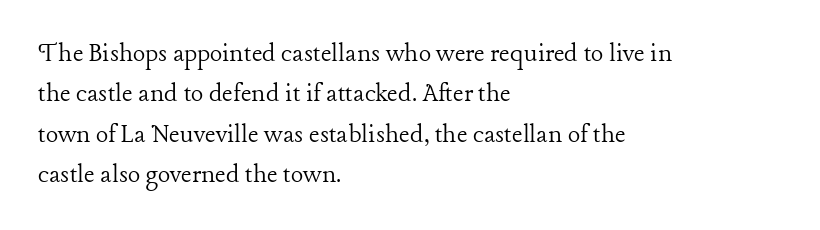
The passage shown is not underscored anywhere. If you drew a line through each stem, it would be perfectly vertical. The line-height multiplier appears to be the usual default. Default kerning and tracking; the words read as compact shapes. Letters have the restrained weight of plain body copy at most.
